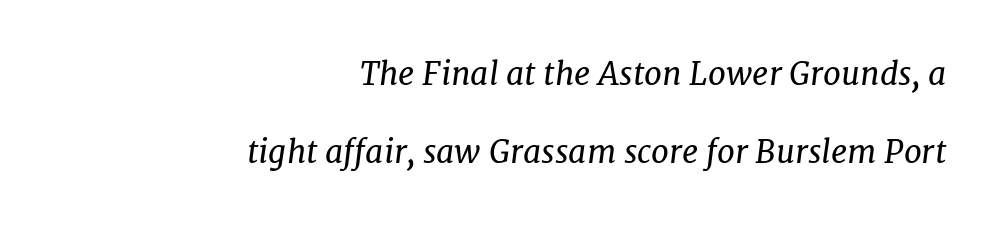
{"serif": "yes", "italic": "yes", "lean": "right", "slant_degrees": 7, "bold": "no", "weight": "regular", "width": "normal", "stroke_contrast": "low", "x_height": "medium", "monospaced": "no", "underline": "no", "align": "right", "line_spacing": "loose", "line_spacing_ratio": 2.44, "letter_spacing": "normal", "letter_spacing_em": 0.0, "glyph_px": 32}
